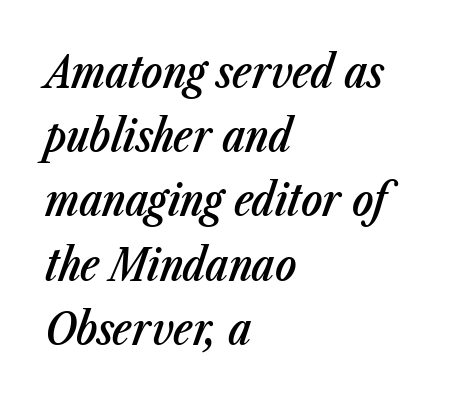
I'd describe the lettering as semibold — firm but not a full bold. Proportional: the letters do not fall into vertical columns. How are the letters spaced? Ordinarily, with no added tracking. Type without underlining. Compared with typical paragraphs, the rows here are spaced about the same.
